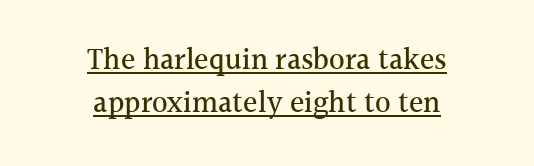
The line-height multiplier appears to be the usual default. Students, observe the line beneath the letters — that is underlining. Designer's note — italics off, roman on. What stands out about the letter spacing? Nothing — it is the standard amount. Horizontal alignment here is central, giving a formal, balanced look. These lines are composed in type with serifs.
